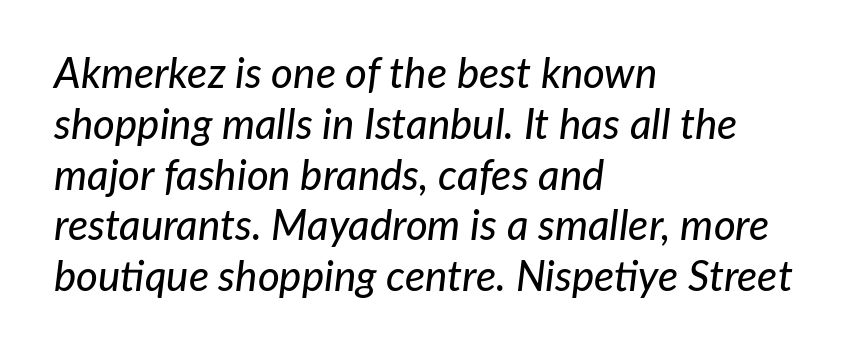
{"italic": "yes", "lean": "right", "slant_degrees": 7, "width": "normal", "stroke_contrast": "low", "x_height": "medium", "monospaced": "no", "underline": "no", "align": "left", "line_spacing_ratio": 1.21, "letter_spacing": "normal", "letter_spacing_em": 0.0, "glyph_px": 42}
